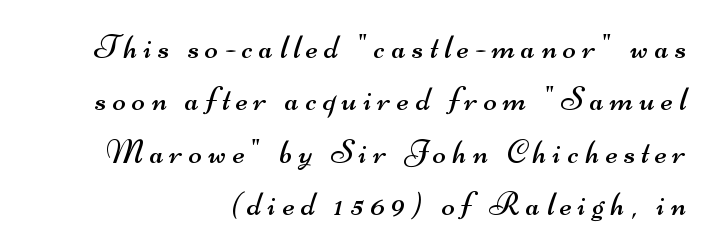
Q: Is the text bold? A: No.
Q: Is the typeface a serif or a sans-serif typeface? A: Sans-serif.
Q: Is the text underlined? A: No.
Q: How is the paragraph aligned? A: Right-aligned.
Q: Is the spacing between lines tight, normal or loose? A: Normal.
Q: Width (condensed, normal, or wide)? A: Wide.
Q: Stroke contrast? A: Medium.
Q: x-height? A: Small.
Q: Monospaced? A: No.
